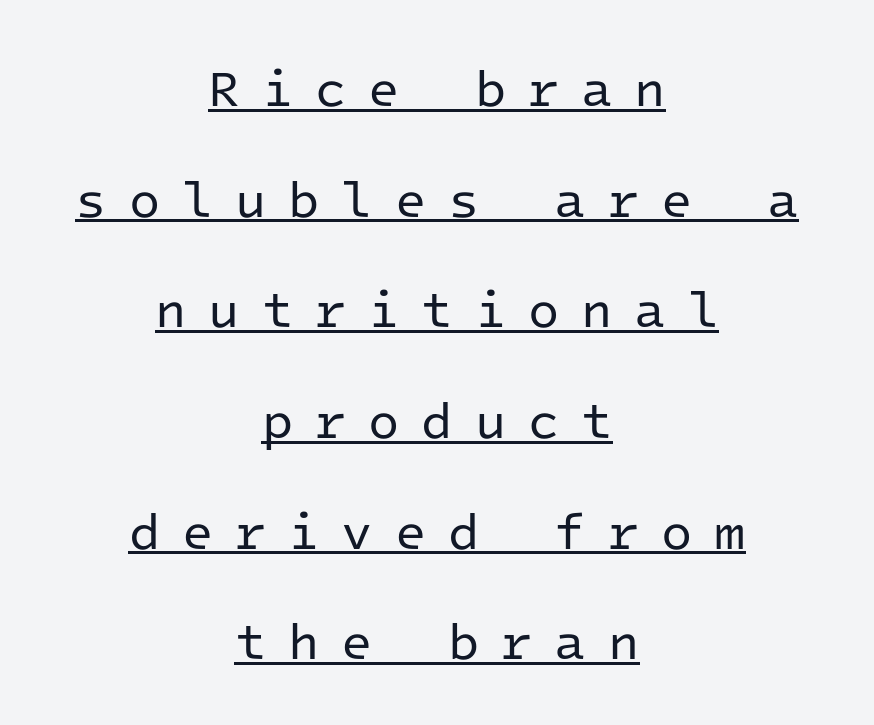
The image shows 51 px regular-weight sans-serif type, upright, monospaced; set centered, loose line spacing (2.17x), unusually wide letter spacing (+0.43 em), underlined; low stroke contrast and a medium x-height.
